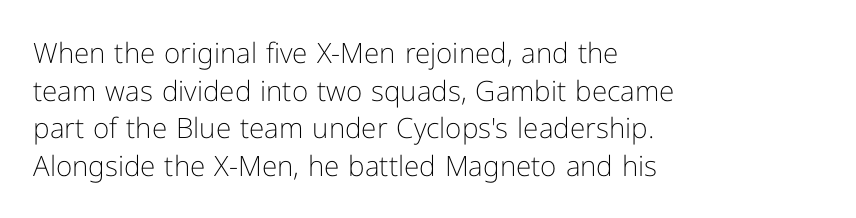
Q: Is the text bold? A: No.
Q: Is the text italic (slanted)? A: No, it is upright.
Q: Is the typeface a serif or a sans-serif typeface? A: Sans-serif.
Q: Is the text underlined? A: No.
Q: How is the paragraph aligned? A: Left-aligned.
Q: Is the spacing between letters normal or unusually wide? A: Normal.
Q: Is the spacing between lines tight, normal or loose? A: Normal.
Q: Width (condensed, normal, or wide)? A: Normal.
Q: Stroke contrast? A: Low.
Q: x-height? A: Medium.
Q: Monospaced? A: No.
